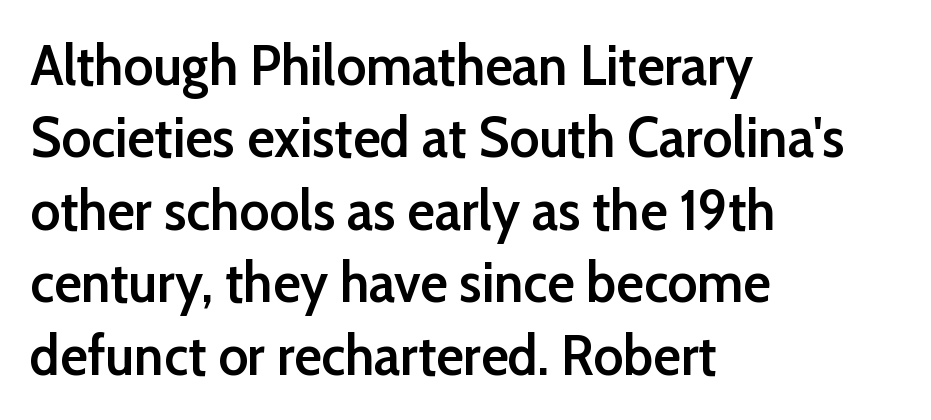
Q: Is the text bold? A: Semi-bold.
Q: Is the text italic (slanted)? A: No, it is upright.
Q: Is the typeface a serif or a sans-serif typeface? A: Sans-serif.
Q: Is the text underlined? A: No.
Q: How is the paragraph aligned? A: Left-aligned.
Q: Is the spacing between letters normal or unusually wide? A: Normal.
Q: Is the spacing between lines tight, normal or loose? A: Normal.
Q: Width (condensed, normal, or wide)? A: Normal.
Q: Stroke contrast? A: Low.
Q: x-height? A: Medium.
Q: Monospaced? A: No.
